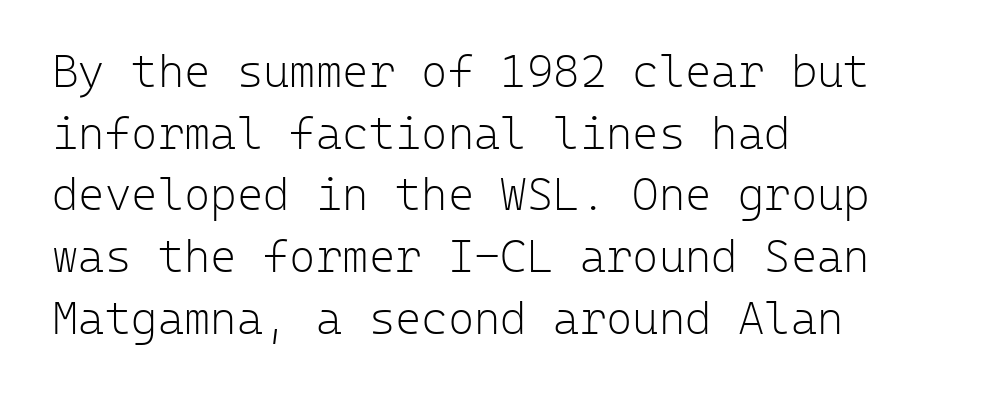
The image shows 45 px light sans-serif type, upright, monospaced; set left-aligned, normal line spacing (1.37x), normal letter spacing, not underlined; low stroke contrast and a medium x-height.
